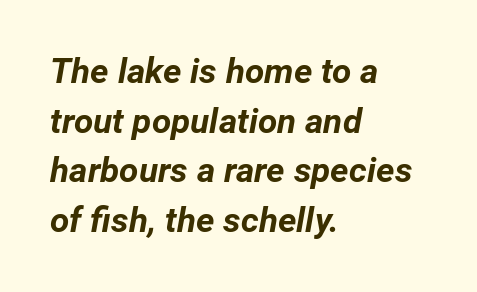
{"italic": "yes", "lean": "right", "slant_degrees": 12, "bold": "yes", "weight": "bold", "width": "normal", "stroke_contrast": "low", "x_height": "medium", "monospaced": "no", "underline": "no", "align": "left", "line_spacing": "normal", "line_spacing_ratio": 1.42, "letter_spacing": "normal", "letter_spacing_em": 0.0, "glyph_px": 35}
